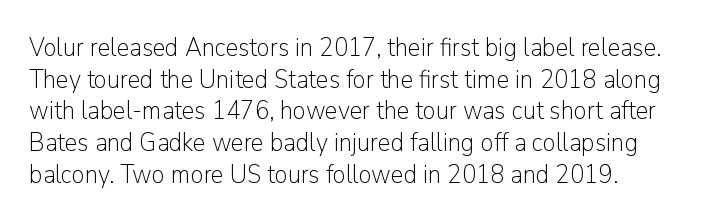
{"italic": "no", "bold": "no", "underline": "no", "line_spacing_ratio": 1.22, "letter_spacing": "normal", "letter_spacing_em": 0.0, "glyph_px": 26}
